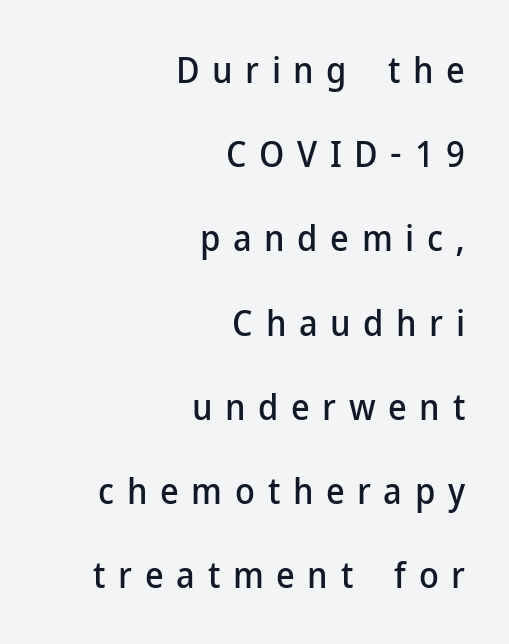
{"serif": "no", "italic": "no", "width": "normal", "stroke_contrast": "low", "x_height": "medium", "monospaced": "no", "underline": "no", "align": "right", "line_spacing": "loose", "line_spacing_ratio": 2.34, "letter_spacing": "wide", "letter_spacing_em": 0.35, "glyph_px": 36}
